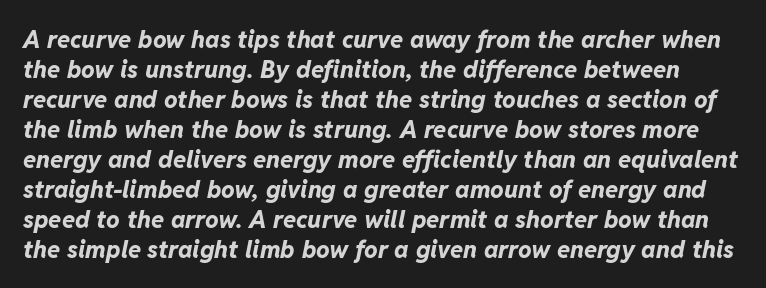
Does the weight exceed regular? Yes, all the way to bold. The foot of each line stays bare and open. These lines sit exactly where default settings would place them. Nobody touched the tracking dial on this one.
